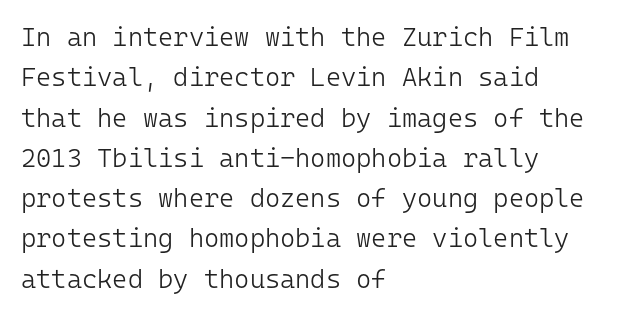
The image shows 26 px text type, upright; set left-aligned, normal line spacing (1.55x), normal letter spacing, not underlined.
